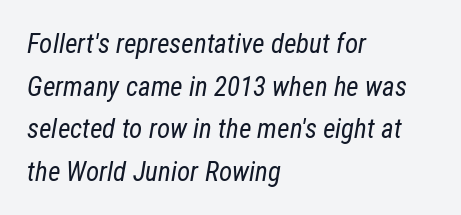
The image shows 27 px text type, italic (leaning right); set left-aligned, normal line spacing (1.58x), normal letter spacing, not underlined.
